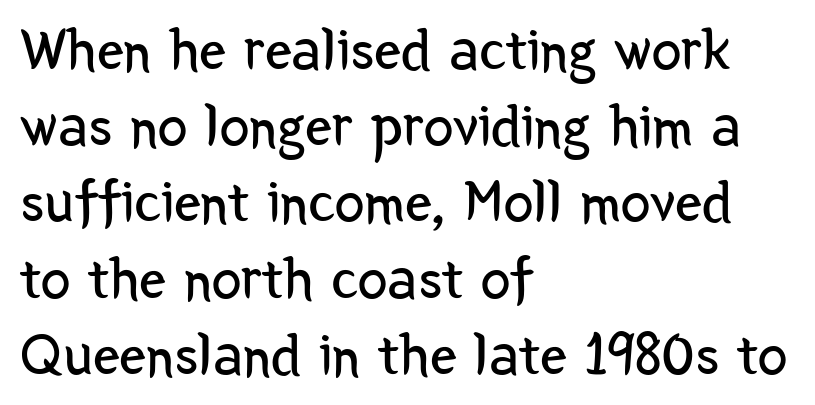
Q: Is the text bold? A: No.
Q: Is the text italic (slanted)? A: No, it is upright.
Q: Is the typeface a serif or a sans-serif typeface? A: Sans-serif.
Q: Is the text underlined? A: No.
Q: How is the paragraph aligned? A: Left-aligned.
Q: Is the spacing between letters normal or unusually wide? A: Normal.
Q: Is the spacing between lines tight, normal or loose? A: Normal.
Q: Width (condensed, normal, or wide)? A: Condensed.
Q: Stroke contrast? A: Low.
Q: x-height? A: Medium.
Q: Monospaced? A: No.
